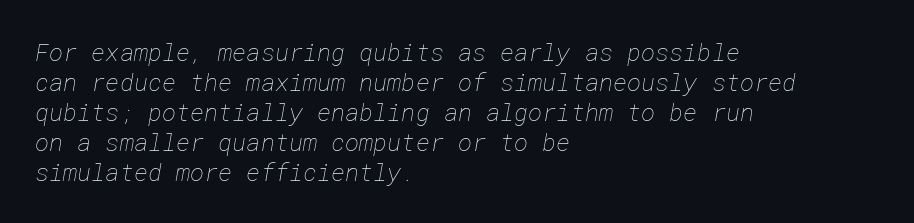
The image shows 24 px text type; set left-aligned, normal line spacing (1.25x), normal letter spacing, not underlined.
